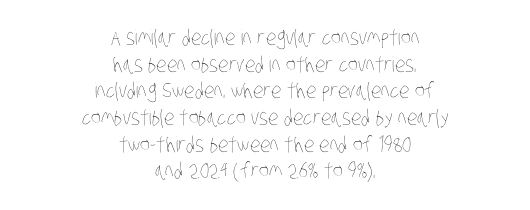
Q: Is the text bold? A: No.
Q: Is the text underlined? A: No.
Q: How is the paragraph aligned? A: Centered.
Q: Is the spacing between letters normal or unusually wide? A: Normal.
Q: Is the spacing between lines tight, normal or loose? A: Normal.
